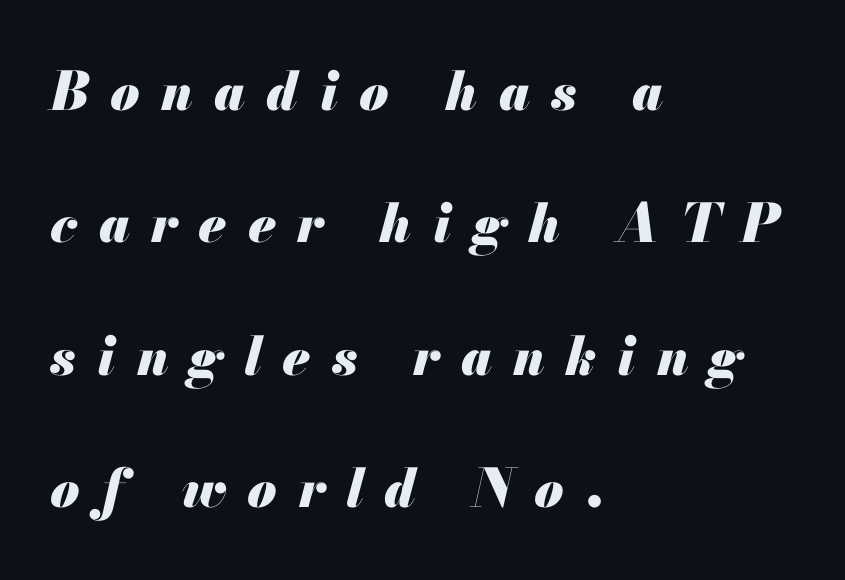
The image shows 53 px heavy type, italic (leaning right); set left-aligned, loose line spacing (2.5x), unusually wide letter spacing (+0.4 em), not underlined; medium stroke contrast and a small x-height.
